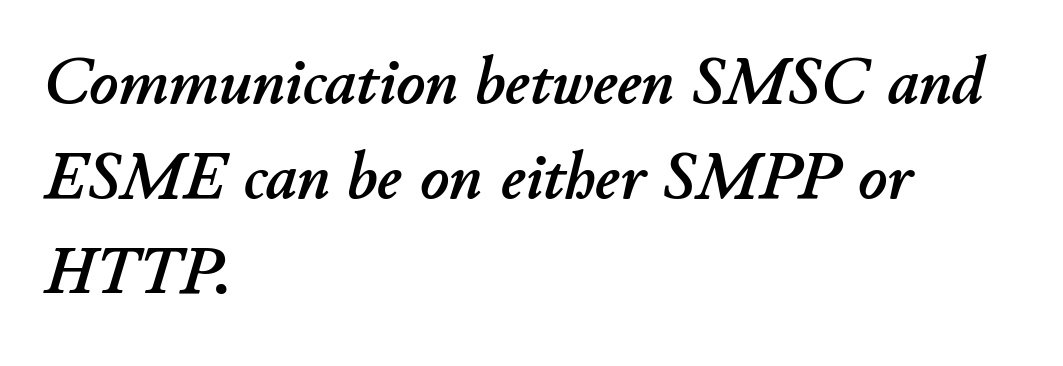
{"italic": "yes", "lean": "right", "slant_degrees": 11, "width": "normal", "stroke_contrast": "low", "x_height": "small", "monospaced": "no", "underline": "no", "align": "left", "line_spacing": "normal", "line_spacing_ratio": 1.4, "letter_spacing": "normal", "letter_spacing_em": 0.0, "glyph_px": 68}
